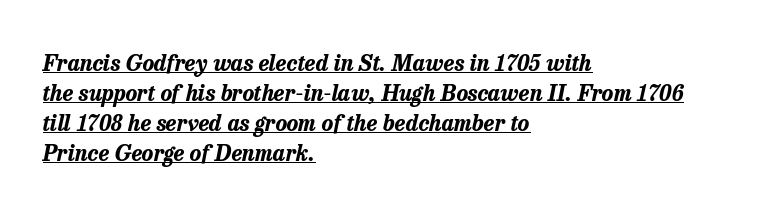
{"italic": "yes", "lean": "right", "slant_degrees": 13, "bold": "yes", "underline": "yes", "align": "left", "line_spacing": "normal", "line_spacing_ratio": 1.36, "letter_spacing": "normal", "letter_spacing_em": 0.0, "glyph_px": 22}
